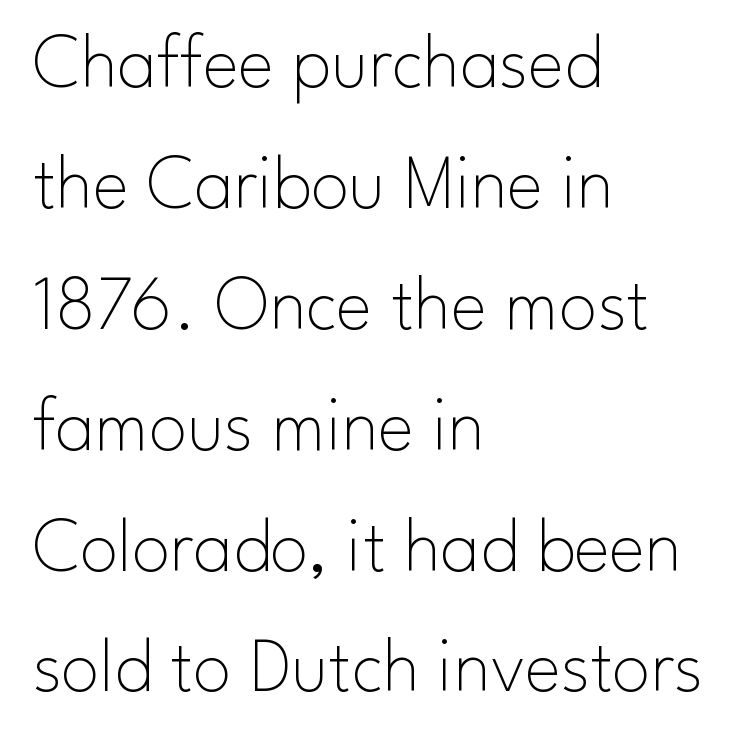
{"serif": "no", "italic": "no", "bold": "no", "weight": "thin", "width": "normal", "stroke_contrast": "low", "x_height": "small", "monospaced": "no", "underline": "no", "align": "left", "line_spacing": "normal", "line_spacing_ratio": 1.57, "letter_spacing": "normal", "letter_spacing_em": 0.0, "glyph_px": 77}
